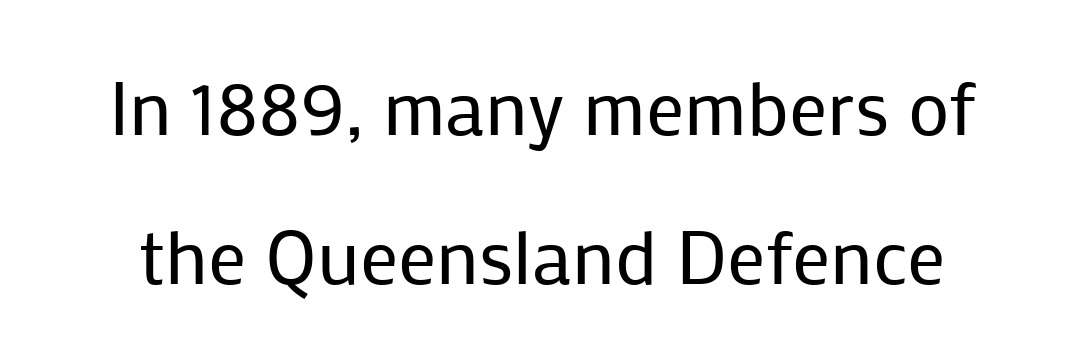
Inter-character spacing is left at the font's built-in metrics. Stroke thickness stays within the range of a standard reading face or lighter. The string is rendered with underlining switched off. Leading is clearly above the norm, producing a sparse column. Observe the absence of serifs on each vertical stroke in this sample.
